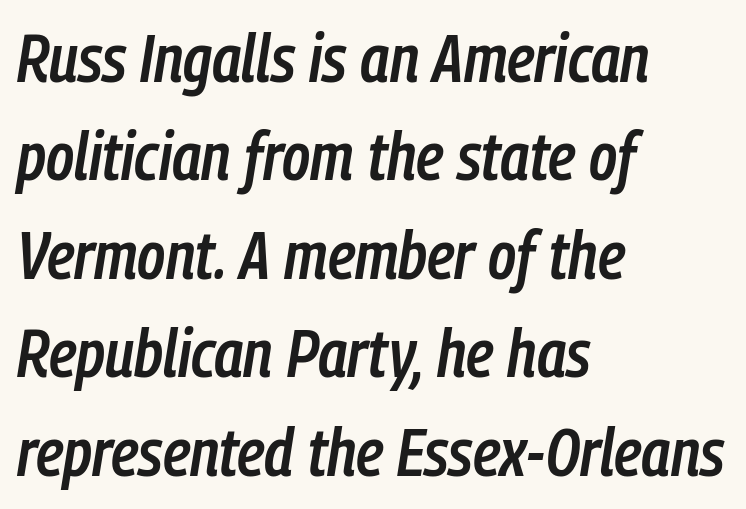
Q: Is the text bold? A: Semi-bold.
Q: Is the text italic (slanted)? A: Yes, it leans right by about 9 degrees.
Q: Is the text underlined? A: No.
Q: How is the paragraph aligned? A: Left-aligned.
Q: Is the spacing between letters normal or unusually wide? A: Normal.
Q: Is the spacing between lines tight, normal or loose? A: Normal.
Q: Width (condensed, normal, or wide)? A: Condensed.
Q: Stroke contrast? A: Low.
Q: x-height? A: Medium.
Q: Monospaced? A: No.
